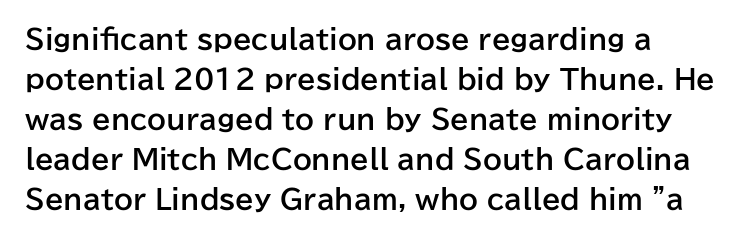
Q: Is the text bold? A: Yes.
Q: Is the text italic (slanted)? A: No, it is upright.
Q: Is the text underlined? A: No.
Q: Is the spacing between letters normal or unusually wide? A: Normal.
Q: Is the spacing between lines tight, normal or loose? A: Normal.
